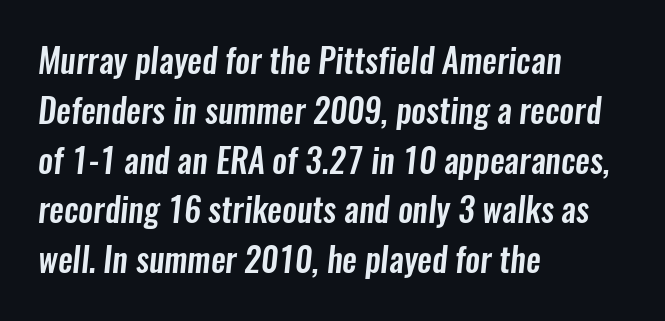
The image shows 33 px condensed sans-serif type; set left-aligned, normal line spacing (1.51x), normal letter spacing, not underlined; low stroke contrast and a medium x-height.
